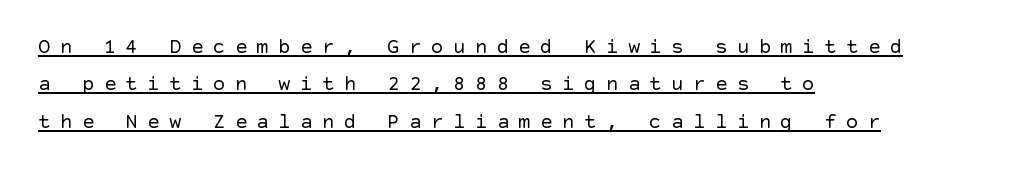
The image shows 21 px text type, upright; set left-aligned, line spacing 1.78x, unusually wide letter spacing (+0.44 em), underlined.
